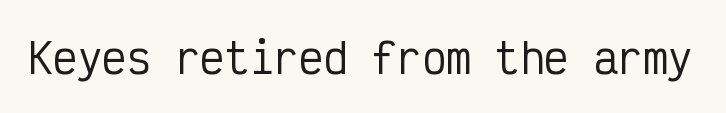
The tracking reads as untouched default to a designer's eye. Characters remain perfectly vertical along every line. Stroke terminals: plain, sans-serif. Rule under the text: the space is simply empty. Is this a fixed-width face? Yes — each glyph sits in an identical cell.
